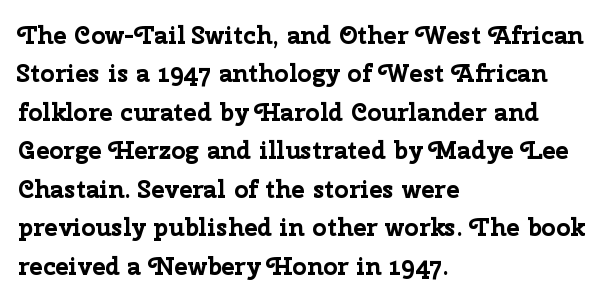
Q: Is the text bold? A: Yes.
Q: Is the text italic (slanted)? A: No, it is upright.
Q: Is the text underlined? A: No.
Q: How is the paragraph aligned? A: Left-aligned.
Q: Is the spacing between letters normal or unusually wide? A: Normal.
Q: Is the spacing between lines tight, normal or loose? A: Normal.
